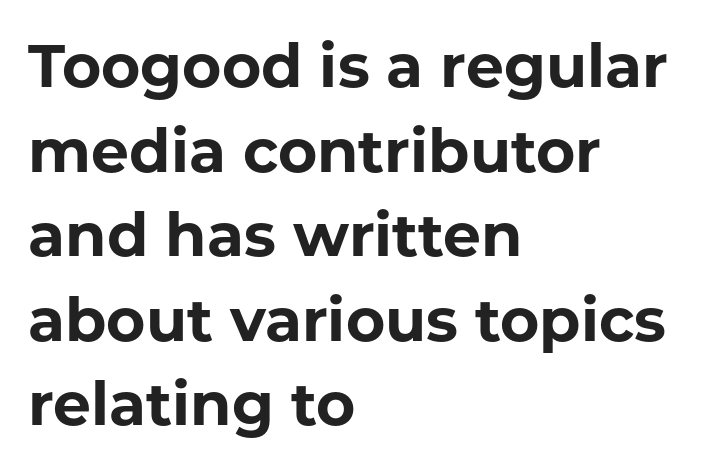
Q: Is the text bold? A: Yes.
Q: Is the text italic (slanted)? A: No, it is upright.
Q: Is the typeface a serif or a sans-serif typeface? A: Sans-serif.
Q: Is the text underlined? A: No.
Q: How is the paragraph aligned? A: Left-aligned.
Q: Is the spacing between letters normal or unusually wide? A: Normal.
Q: Is the spacing between lines tight, normal or loose? A: Normal.
Q: Width (condensed, normal, or wide)? A: Normal.
Q: Stroke contrast? A: Low.
Q: x-height? A: Medium.
Q: Monospaced? A: No.
